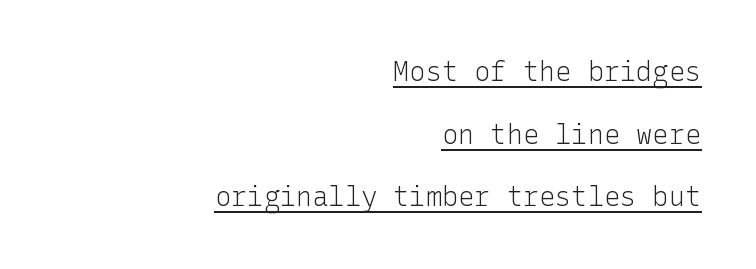
Q: Is the text bold? A: No.
Q: Is the text italic (slanted)? A: No, it is upright.
Q: Is the text underlined? A: Yes.
Q: How is the paragraph aligned? A: Right-aligned.
Q: Is the spacing between letters normal or unusually wide? A: Normal.
Q: Is the spacing between lines tight, normal or loose? A: Loose.
